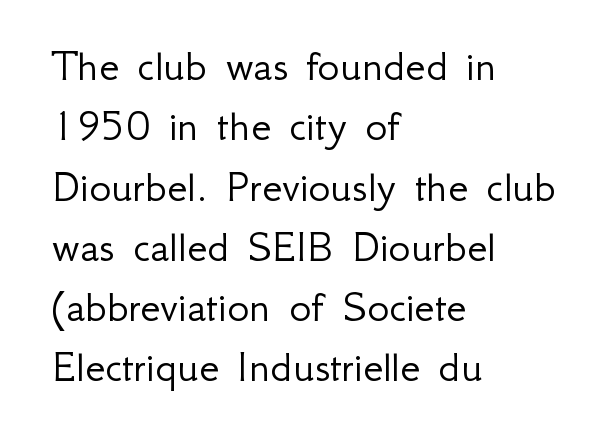
This sample uses an upright cut, with every glyph sitting square on the baseline. Descender tails drop into unmarked territory. Line starts are locked; line ends wander. The glyphs in this specimen are sans serif. Notice how descenders clear the ascenders below comfortably — that's standard leading.
